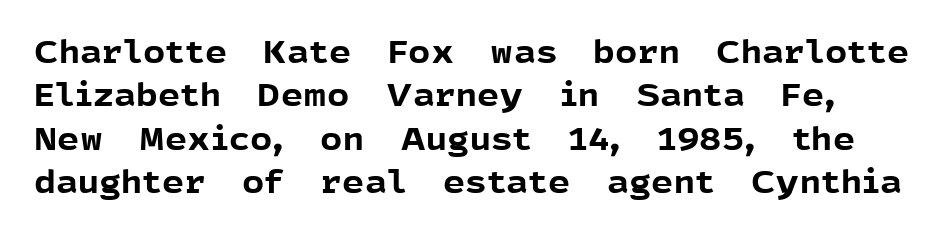
{"serif": "no", "italic": "no", "bold": "yes", "weight": "bold", "width": "normal", "x_height": "medium", "monospaced": "no", "underline": "no", "line_spacing": "normal", "line_spacing_ratio": 1.4, "letter_spacing": "normal", "letter_spacing_em": 0.0, "glyph_px": 31}
